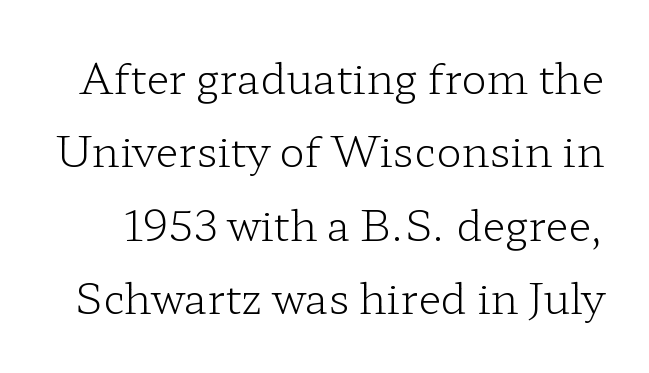
The characters display serif detailing at their extremities. Any mark beneath the type? The region is blank. Stroke mass is kept to a normal reading level or below. Rendered with straight, roman letterforms. Honestly, the letter spacing is just normal — you wouldn't notice it.
